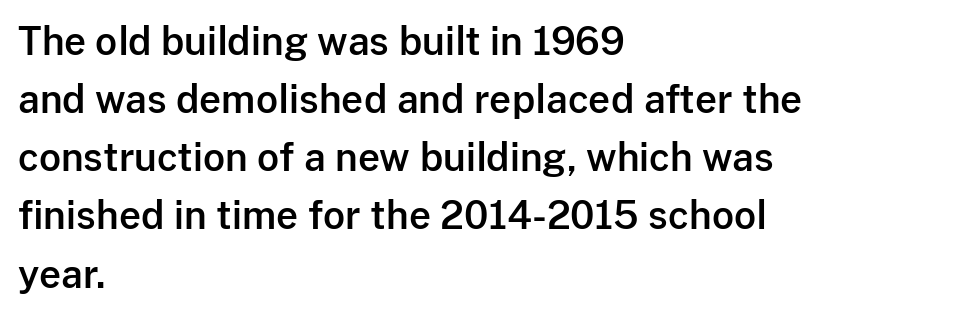
Q: Is the text italic (slanted)? A: No, it is upright.
Q: Is the typeface a serif or a sans-serif typeface? A: Sans-serif.
Q: Is the text underlined? A: No.
Q: How is the paragraph aligned? A: Left-aligned.
Q: Is the spacing between letters normal or unusually wide? A: Normal.
Q: Is the spacing between lines tight, normal or loose? A: Normal.
Q: Width (condensed, normal, or wide)? A: Normal.
Q: Stroke contrast? A: Low.
Q: x-height? A: Medium.
Q: Monospaced? A: No.
